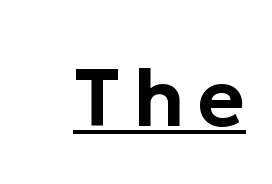
The image shows 80 px sans-serif type, upright; set underlined; low stroke contrast and a medium x-height.
